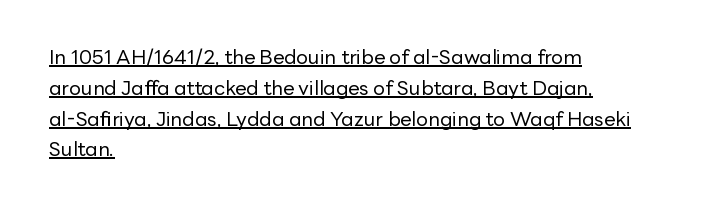
Q: Is the text bold? A: No.
Q: Is the text italic (slanted)? A: No, it is upright.
Q: Is the text underlined? A: Yes.
Q: How is the paragraph aligned? A: Left-aligned.
Q: Is the spacing between letters normal or unusually wide? A: Normal.
Q: Is the spacing between lines tight, normal or loose? A: Normal.
